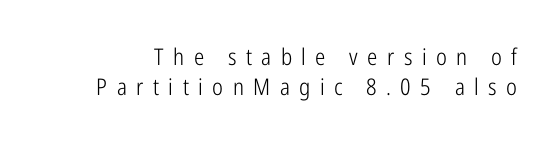
{"italic": "no", "bold": "no", "underline": "no", "line_spacing": "normal", "line_spacing_ratio": 1.32, "letter_spacing": "wide", "letter_spacing_em": 0.41, "glyph_px": 23}
